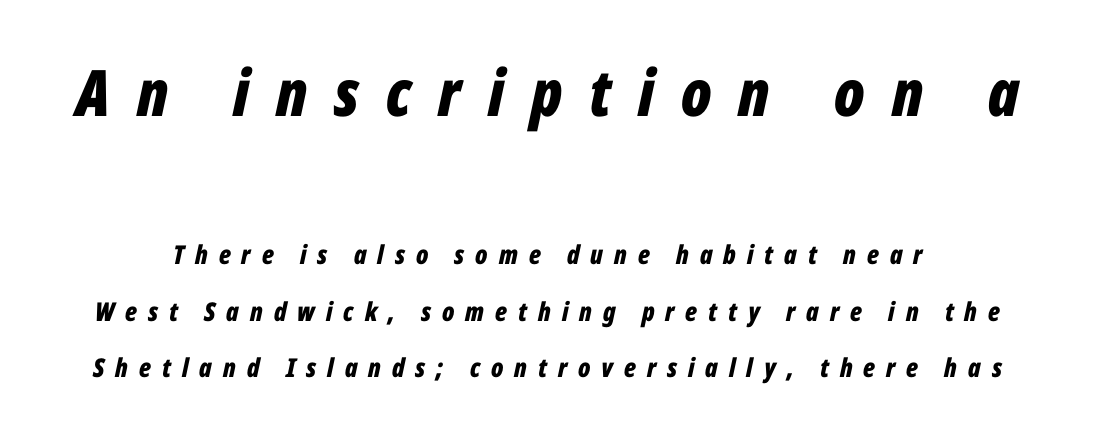
Letters rest on an invisible, unmarked baseline. Size contrast runs from large at the top to small at the bottom. These lines are rendered in a variable-pitch font. You could fit nearly another row in the gap between these rows.
